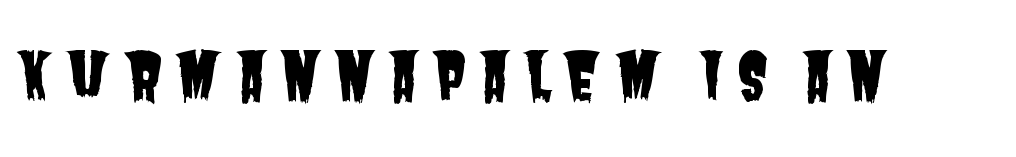
{"serif": "no", "width": "condensed", "stroke_contrast": "low", "x_height": "large", "monospaced": "no", "underline": "no", "glyph_px": 64}
